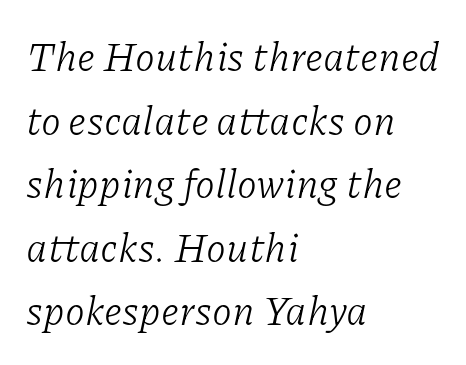
{"serif": "yes", "italic": "yes", "lean": "right", "slant_degrees": 11, "bold": "no", "weight": "light", "width": "normal", "stroke_contrast": "low", "x_height": "medium", "monospaced": "no", "underline": "no", "align": "left", "line_spacing": "normal", "line_spacing_ratio": 1.59, "letter_spacing": "normal", "letter_spacing_em": 0.0, "glyph_px": 40}
